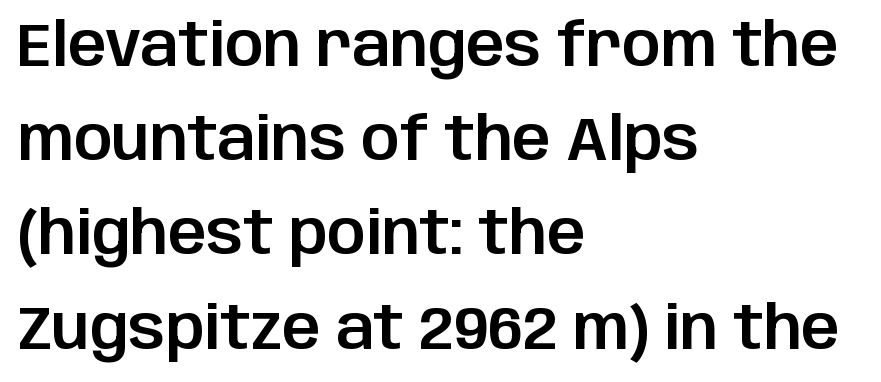
{"serif": "no", "italic": "no", "width": "normal", "stroke_contrast": "low", "x_height": "large", "monospaced": "no", "underline": "no", "align": "left", "line_spacing": "normal", "line_spacing_ratio": 1.57, "letter_spacing": "normal", "letter_spacing_em": 0.0, "glyph_px": 60}
